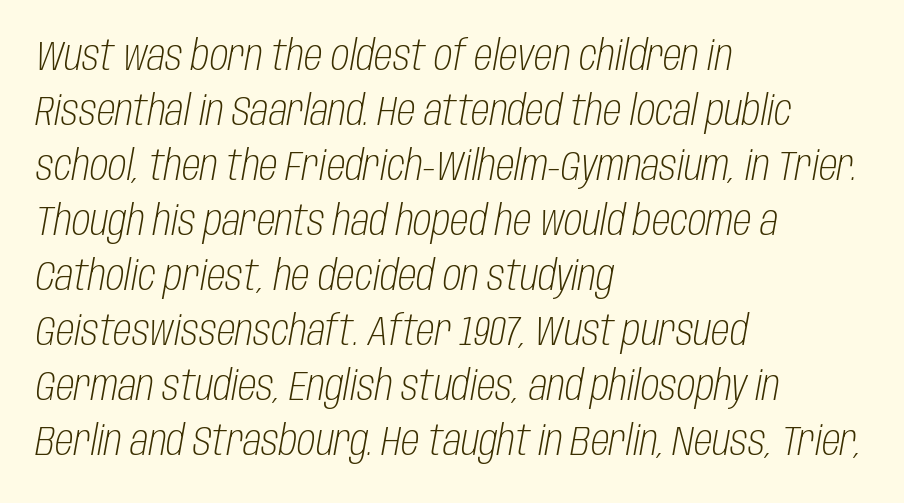
Vertically, the passage feels balanced, rows spaced as you'd expect. Which margin do the lines hug? The left one — the right edge is uneven. Honestly, there is no underline to notice here at all. Compared with a typical body face, this is equally light or lighter still. Tracking here is standard; glyphs follow each other at the usual distance. Compared with ordinary roman type, these characters are visibly tilted.
